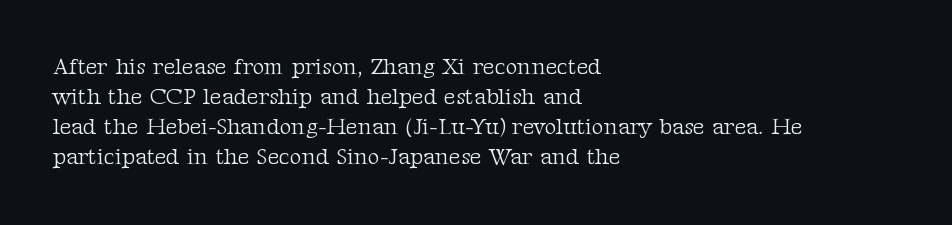
{"italic": "no", "bold": "no", "underline": "no", "align": "left", "line_spacing": "normal", "line_spacing_ratio": 1.31, "letter_spacing": "normal", "letter_spacing_em": 0.0, "glyph_px": 23}
